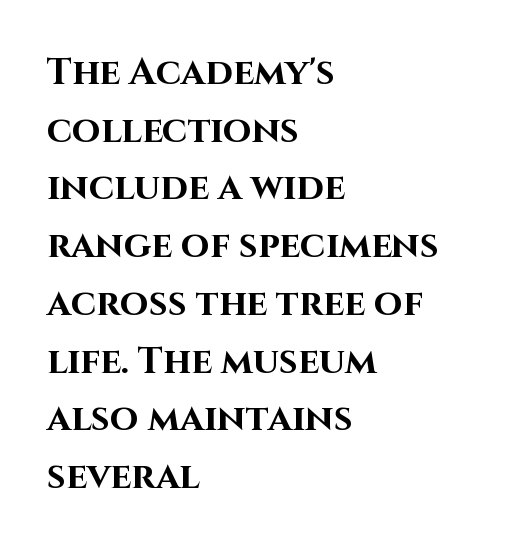
{"serif": "no", "italic": "no", "bold": "yes", "weight": "bold", "width": "normal", "stroke_contrast": "high", "x_height": "large", "monospaced": "no", "underline": "no", "align": "left", "line_spacing": "normal", "line_spacing_ratio": 1.56, "letter_spacing": "normal", "letter_spacing_em": 0.0, "glyph_px": 37}
